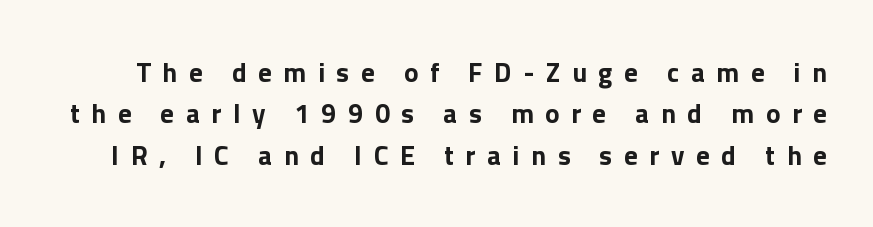
The image shows 27 px text type, upright; set normal line spacing (1.53x), unusually wide letter spacing (+0.43 em), not underlined.
